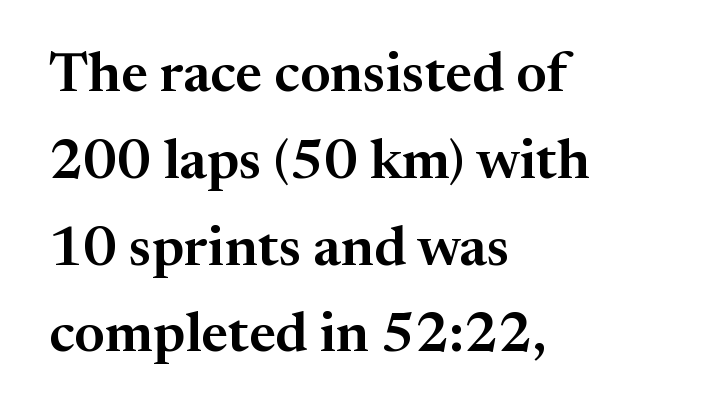
One-word summary of the alignment: left. It's the straight-up-and-down kind of type. Check where the strokes stop: tiny serifs finish them off. Regarding leading, the lines here are spaced in the standard way. Students, note that the glyphs here touch the page at normal intervals.
